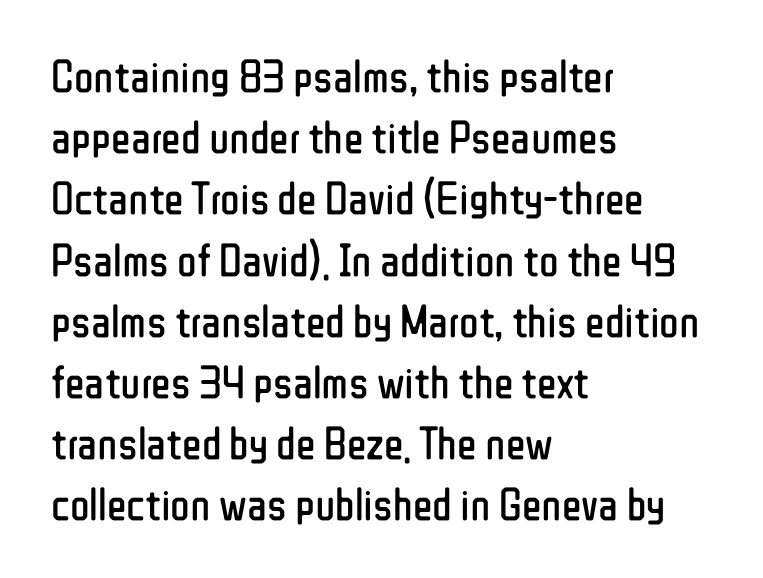
Nothing heavy about these letters — not bold at all. Clear beneath every line of the passage. Regarding leading, the lines here are spaced in the standard way. Typographically, this falls in the sans-serif category.
